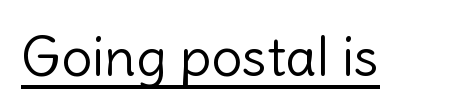
Q: Is the text bold? A: No.
Q: Is the text italic (slanted)? A: No, it is upright.
Q: Is the typeface a serif or a sans-serif typeface? A: Sans-serif.
Q: Is the text underlined? A: Yes.
Q: Is the spacing between letters normal or unusually wide? A: Normal.
Q: Width (condensed, normal, or wide)? A: Normal.
Q: x-height? A: Medium.
Q: Monospaced? A: No.
